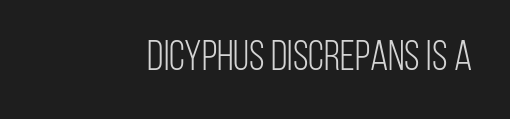
Q: Is the text bold? A: No.
Q: Is the text italic (slanted)? A: No, it is upright.
Q: Is the typeface a serif or a sans-serif typeface? A: Sans-serif.
Q: Is the text underlined? A: No.
Q: How is the paragraph aligned? A: Right-aligned.
Q: Is the spacing between letters normal or unusually wide? A: Normal.
Q: Width (condensed, normal, or wide)? A: Condensed.
Q: Stroke contrast? A: Low.
Q: x-height? A: Large.
Q: Monospaced? A: No.
